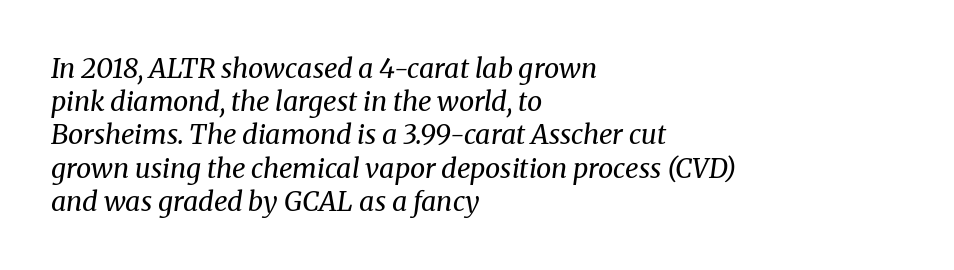
Q: Is the text bold? A: No.
Q: Is the text italic (slanted)? A: Yes, it leans right by about 8 degrees.
Q: Is the text underlined? A: No.
Q: How is the paragraph aligned? A: Left-aligned.
Q: Is the spacing between letters normal or unusually wide? A: Normal.
